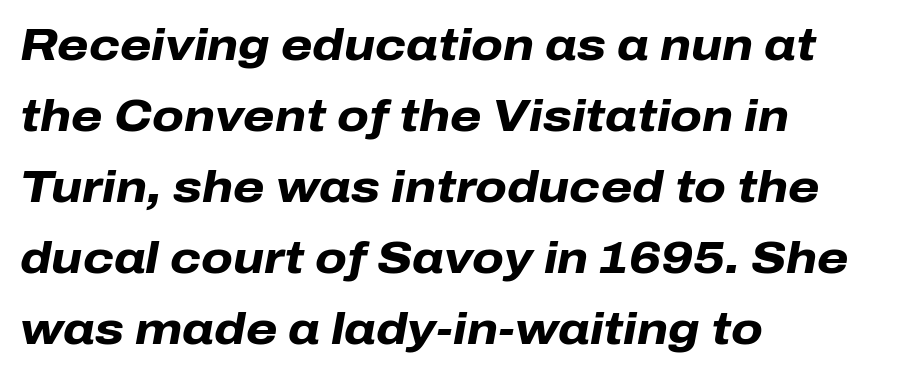
The rag falls on the right side of this text block. This sample uses plain, unmodified letter spacing. Chunky letters — that's bold for sure. The passage shown stacks its lines at a standard gap. Emphasis-style slanted type is in use. Is this a fixed-width face? No — the glyphs have proportional, varying widths.
